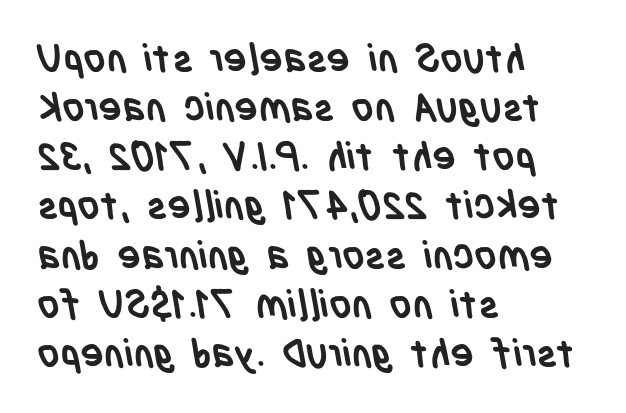
{"serif": "no", "bold": "yes", "weight": "semibold", "width": "condensed", "stroke_contrast": "low", "x_height": "large", "monospaced": "no", "underline": "no", "align": "left", "line_spacing": "normal", "line_spacing_ratio": 1.26, "letter_spacing": "normal", "letter_spacing_em": 0.0, "glyph_px": 39}
